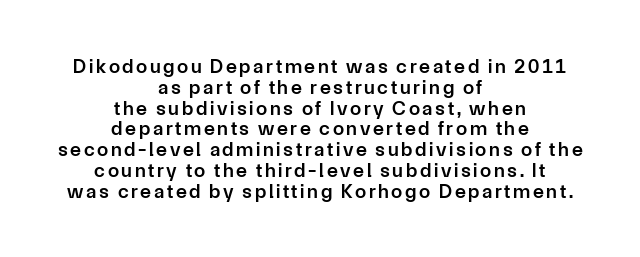
The setting favours the middle, as headings and verse often do. Very little white space separates one row of letters from the next. Descender tails drop into unmarked territory. The face used here is a semibold: visibly heavier than regular, lighter than bold. Unlike italic type, these characters show no tilt at all.
